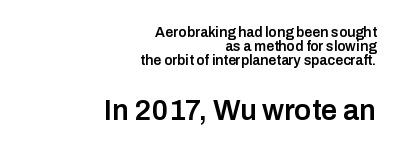
Q: Is the text bold? A: Semi-bold.
Q: Is the text italic (slanted)? A: No, it is upright.
Q: Is the typeface a serif or a sans-serif typeface? A: Sans-serif.
Q: Is the text underlined? A: No.
Q: How is the paragraph aligned? A: Right-aligned.
Q: Is the spacing between letters normal or unusually wide? A: Normal.
Q: Is the spacing between lines tight, normal or loose? A: Tight.
Q: Which block of text is set in a larger size, the first (top) or the second (bottom)? A: The second (bottom) one.
Q: Width (condensed, normal, or wide)? A: Normal.
Q: Stroke contrast? A: Low.
Q: x-height? A: Medium.
Q: Monospaced? A: No.
